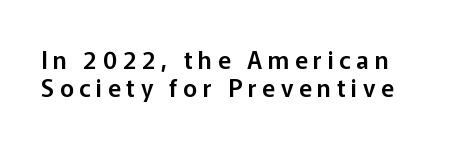
What stands out about the letter spacing? Its width — letters are far apart. This is the regular roman posture of the typeface. The baseline area is clear.
